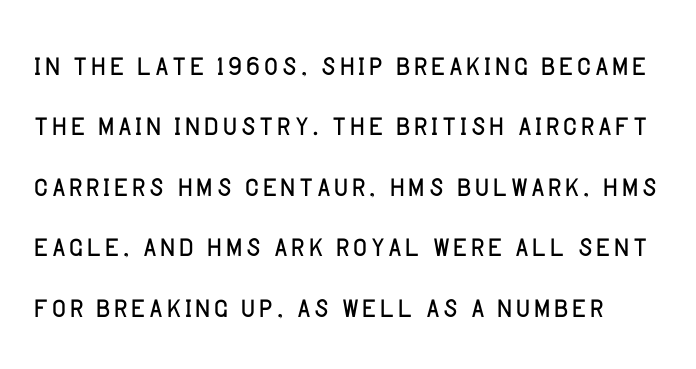
{"serif": "no", "italic": "no", "bold": "no", "weight": "light", "width": "normal", "stroke_contrast": "low", "x_height": "large", "monospaced": "no", "underline": "no", "line_spacing": "normal", "line_spacing_ratio": 1.55, "letter_spacing": "normal", "letter_spacing_em": 0.0, "glyph_px": 39}
